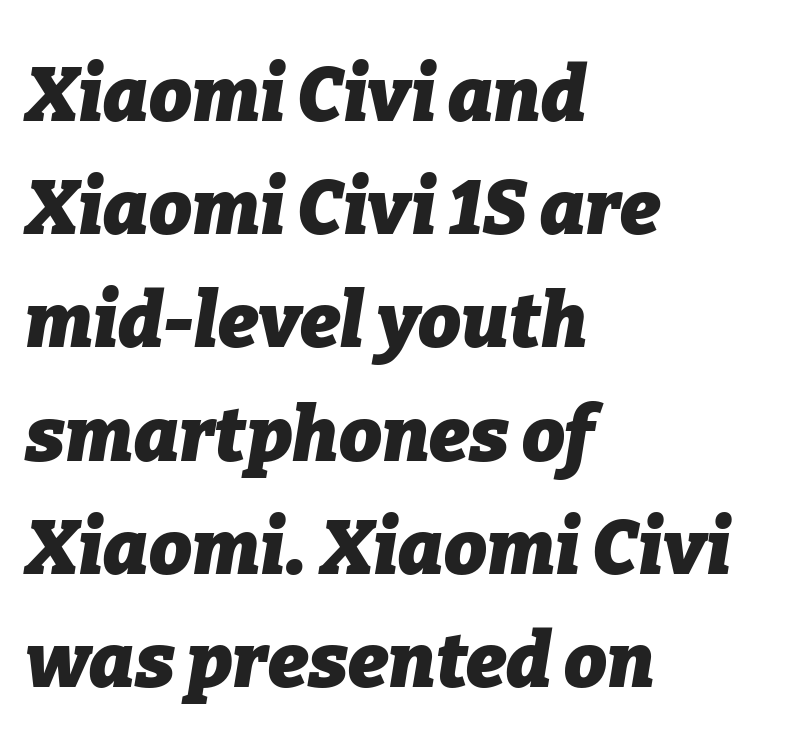
Q: Is the text bold? A: Yes.
Q: Is the text italic (slanted)? A: Yes, it leans right by about 9 degrees.
Q: Is the text underlined? A: No.
Q: How is the paragraph aligned? A: Left-aligned.
Q: Is the spacing between letters normal or unusually wide? A: Normal.
Q: Is the spacing between lines tight, normal or loose? A: Normal.
Q: Width (condensed, normal, or wide)? A: Normal.
Q: Stroke contrast? A: Low.
Q: x-height? A: Medium.
Q: Monospaced? A: No.
